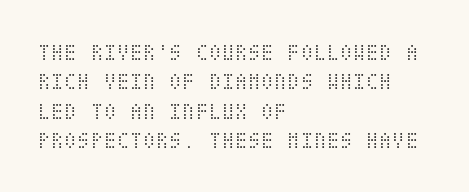
Q: Is the text bold? A: No.
Q: Is the text italic (slanted)? A: No, it is upright.
Q: Is the text underlined? A: No.
Q: How is the paragraph aligned? A: Left-aligned.
Q: Is the spacing between letters normal or unusually wide? A: Normal.
